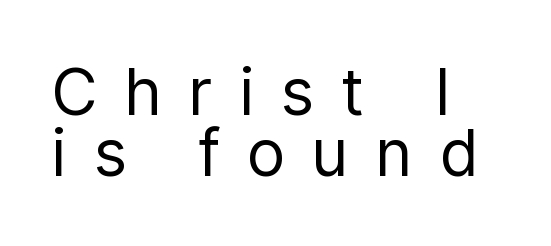
The image shows 64 px regular-weight, condensed sans-serif type, upright; set left-aligned, tight line spacing (0.96x), unusually wide letter spacing (+0.46 em), not underlined; low stroke contrast and a medium x-height.
